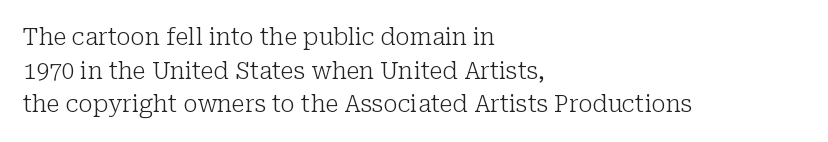
{"italic": "no", "bold": "no", "underline": "no", "align": "left", "line_spacing": "normal", "line_spacing_ratio": 1.46, "letter_spacing": "normal", "letter_spacing_em": 0.0, "glyph_px": 23}
